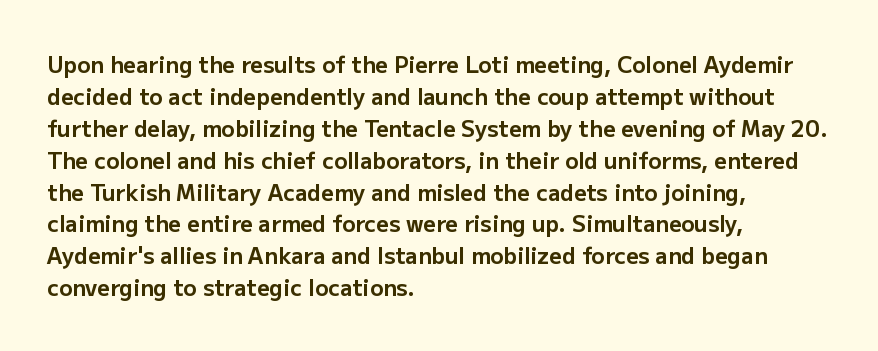
Students, observe: this is what conventionally led text looks like. Ascenders rise straight up at ninety degrees. Pretty heavy lettering here — definitely bold. The words here are not underlined.
